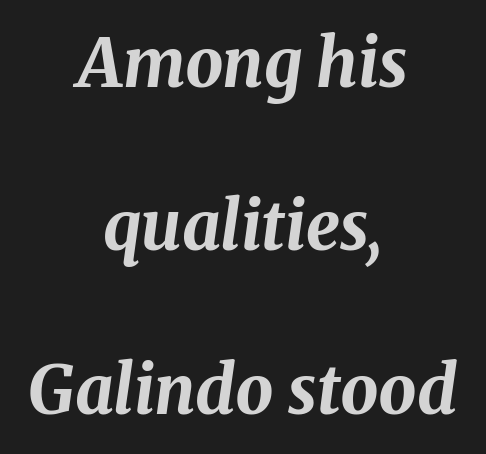
Is this a fixed-width face? No — the glyphs have proportional, varying widths. Set as a true bold cut, around the 700 mark. This block would shrink considerably if given ordinary leading; it's expanded now. The rendering keeps characters at their native spacing. The specimen omits any rule beneath the text block's lines.
